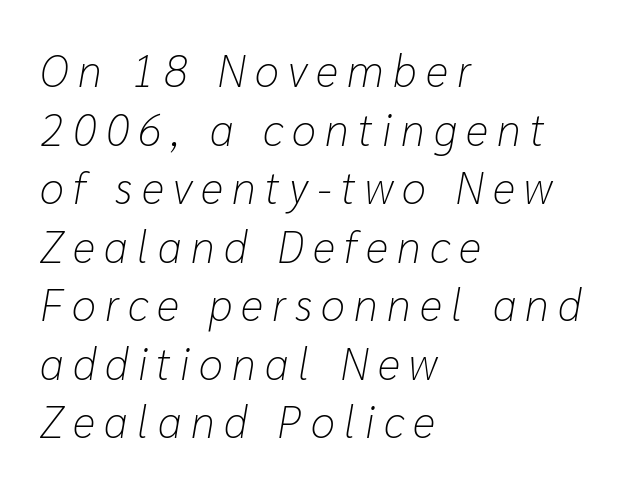
The image shows 44 px light type, italic (leaning right); set left-aligned, normal line spacing (1.33x), unusually wide letter spacing (+0.21 em), not underlined; low stroke contrast and a medium x-height.
